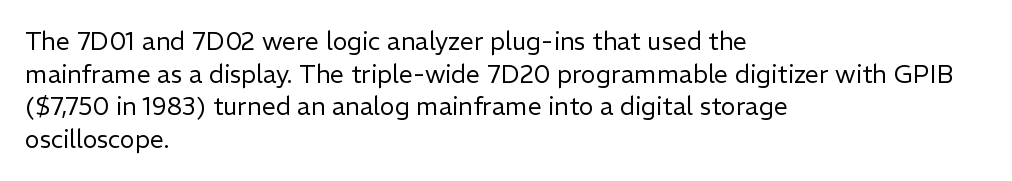
{"italic": "no", "bold": "no", "underline": "no", "align": "left", "line_spacing": "normal", "line_spacing_ratio": 1.31, "letter_spacing": "normal", "letter_spacing_em": 0.0, "glyph_px": 25}
